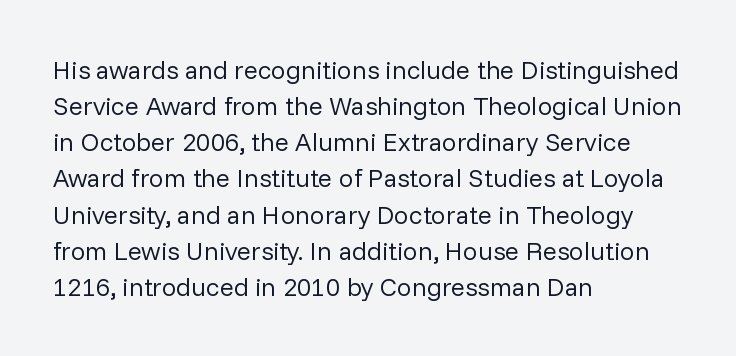
Teacher's note: observe the even left margin — that is flush-left alignment. Students, note that the glyphs here touch the page at normal intervals. Do the letters lean? They stand straight. Descenders hang freely into open space. Stem width sits at or under what a default text font uses.
